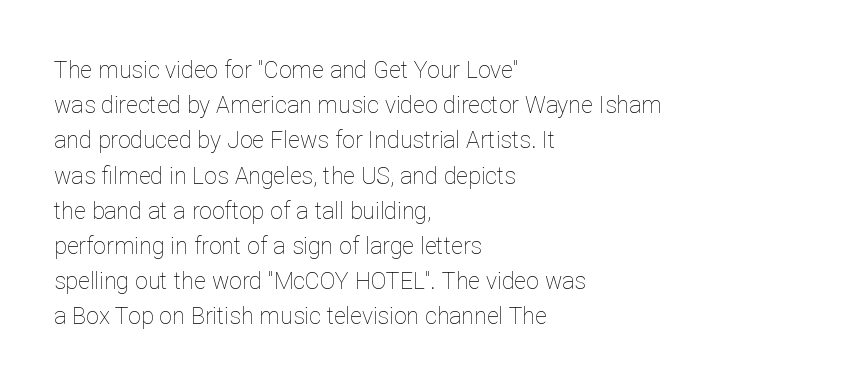
The image shows 23 px text type, upright; set left-aligned, normal line spacing (1.53x), normal letter spacing, not underlined.
